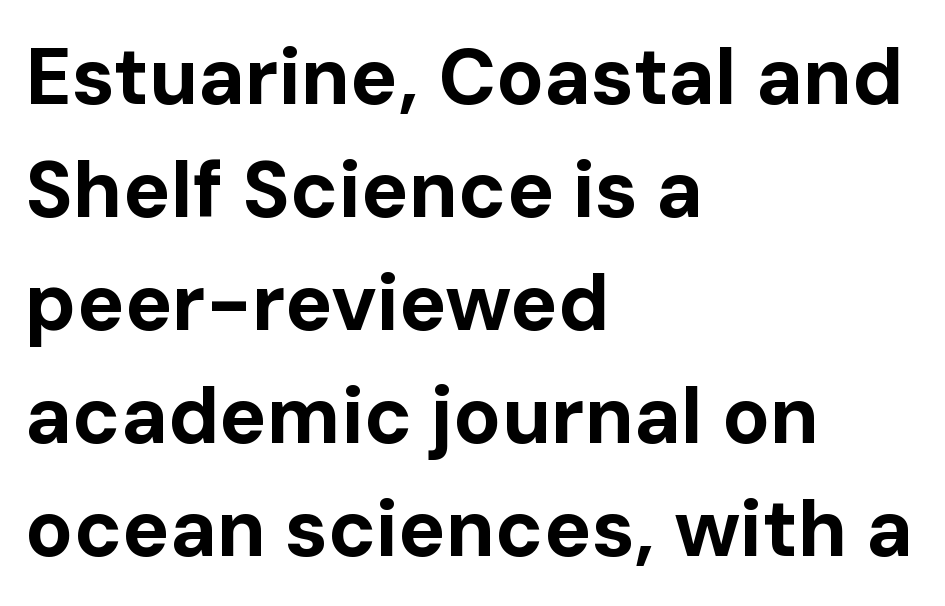
{"serif": "no", "italic": "no", "bold": "yes", "weight": "bold", "width": "normal", "stroke_contrast": "low", "x_height": "medium", "monospaced": "no", "underline": "no", "align": "left", "line_spacing": "normal", "line_spacing_ratio": 1.43, "letter_spacing": "normal", "letter_spacing_em": 0.0, "glyph_px": 79}
